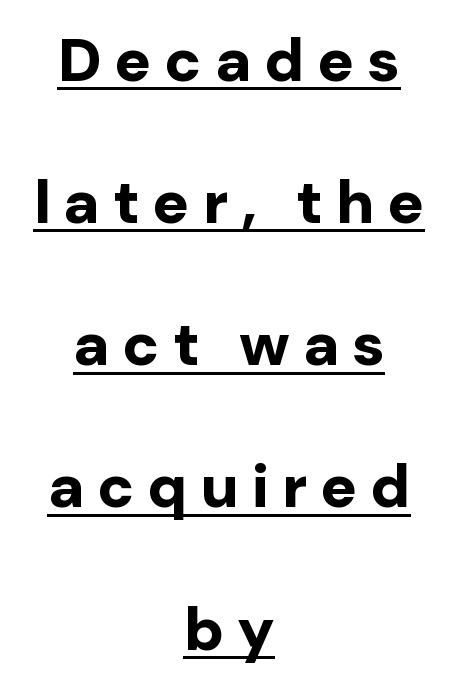
{"serif": "no", "italic": "no", "bold": "yes", "weight": "bold", "width": "normal", "stroke_contrast": "low", "x_height": "medium", "monospaced": "no", "underline": "yes", "align": "center", "line_spacing": "loose", "line_spacing_ratio": 2.33, "letter_spacing": "wide", "letter_spacing_em": 0.21, "glyph_px": 61}
